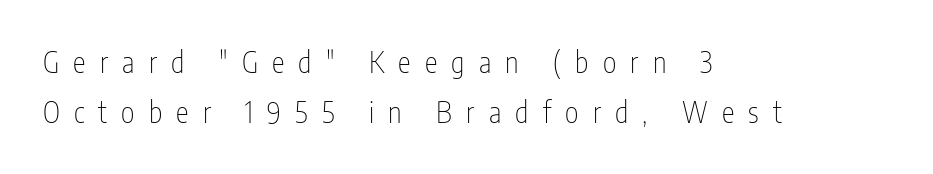
The image shows 29 px thin, condensed sans-serif type, upright; set left-aligned, line spacing 1.73x, unusually wide letter spacing (+0.49 em), not underlined; low stroke contrast and a medium x-height.
